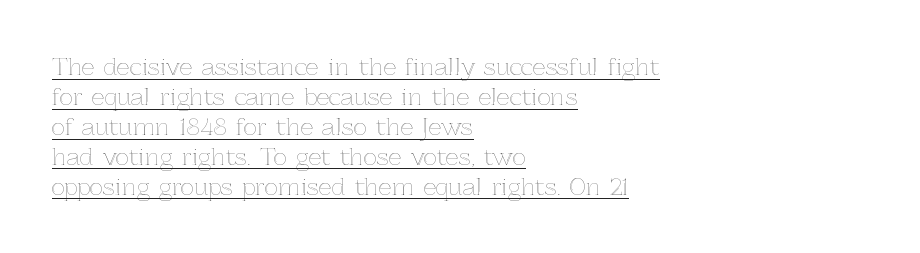
Q: Is the text italic (slanted)? A: No, it is upright.
Q: Is the text underlined? A: Yes.
Q: How is the paragraph aligned? A: Left-aligned.
Q: Is the spacing between letters normal or unusually wide? A: Normal.
Q: Is the spacing between lines tight, normal or loose? A: Normal.
